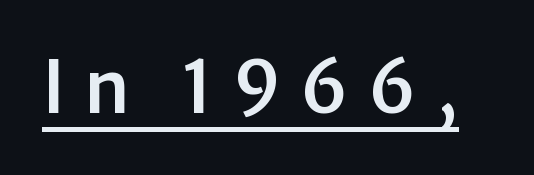
A typesetter would mark this as roman, not italic. The face used here appears with an underline applied. The text was rendered using a sans face with plain stroke endings. The face used here is proportionally spaced, like ordinary book or web type. Spacing between characters has been opened up far beyond the box default.
